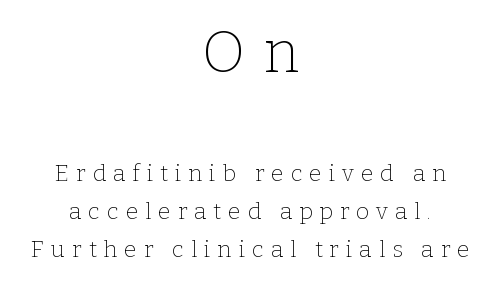
{"serif": "yes", "italic": "no", "bold": "no", "weight": "thin", "width": "normal", "stroke_contrast": "low", "x_height": "medium", "monospaced": "no", "underline": "no", "align": "center", "line_spacing": "normal", "line_spacing_ratio": 1.65, "letter_spacing": "wide", "letter_spacing_em": 0.3, "larger_block": "first", "size_ratio": 2.52, "glyph_px": 58}
